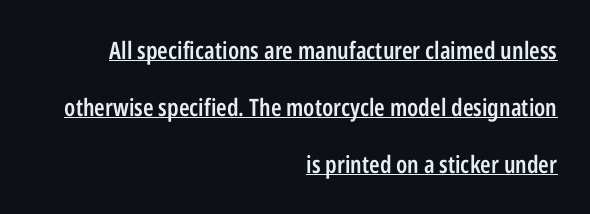
Q: Is the text bold? A: Semi-bold.
Q: Is the text italic (slanted)? A: No, it is upright.
Q: Is the text underlined? A: Yes.
Q: How is the paragraph aligned? A: Right-aligned.
Q: Is the spacing between letters normal or unusually wide? A: Normal.
Q: Is the spacing between lines tight, normal or loose? A: Loose.
